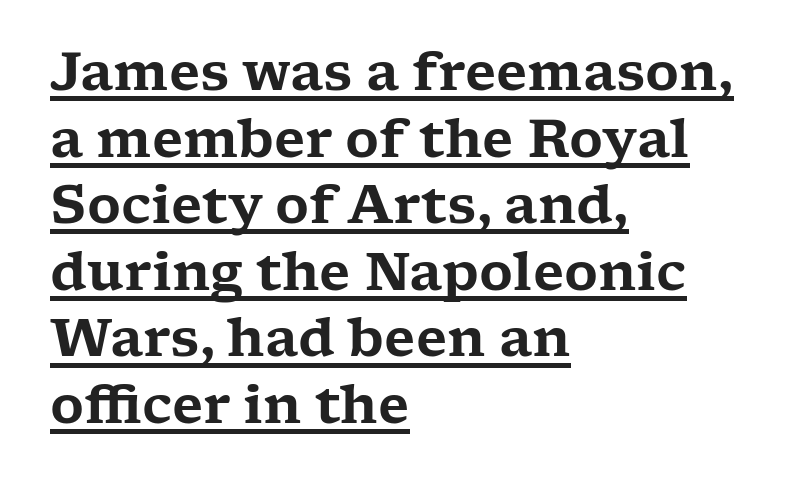
{"serif": "yes", "italic": "no", "width": "wide", "stroke_contrast": "low", "x_height": "medium", "monospaced": "no", "underline": "yes", "align": "left", "line_spacing": "normal", "line_spacing_ratio": 1.28, "letter_spacing": "normal", "letter_spacing_em": 0.0, "glyph_px": 52}
